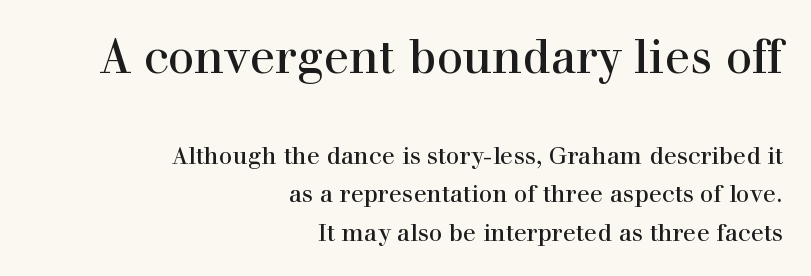
A typesetter would call this zero additional tracking. A flush-right, rag-left setting is used for this passage. The foot of each line stays bare and open. A typesetter would mark this as roman, not italic. Character size in the leading block exceeds that of the trailing block.
